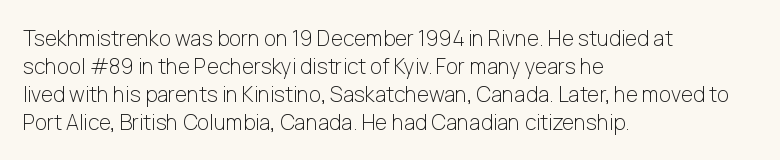
The paragraph has a hard left edge and a soft right edge. Rows of type keep a routine distance in the vertical direction. The letters sit at their default tracking, neither squeezed nor spread. Posture: vertical.
